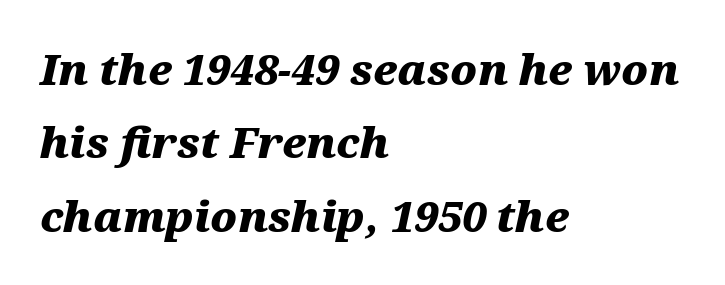
Q: Is the text bold? A: Yes.
Q: Is the text italic (slanted)? A: Yes, it leans right by about 12 degrees.
Q: Is the text underlined? A: No.
Q: How is the paragraph aligned? A: Left-aligned.
Q: Is the spacing between letters normal or unusually wide? A: Normal.
Q: Width (condensed, normal, or wide)? A: Wide.
Q: Stroke contrast? A: Medium.
Q: x-height? A: Medium.
Q: Monospaced? A: No.
